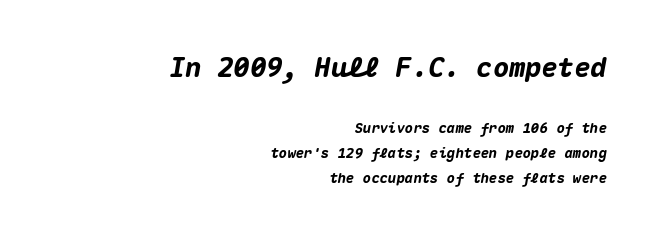
The image shows 27 px bold type, italic (leaning right); set right-aligned, line spacing 1.77x, normal letter spacing, not underlined; the first (top) block is 1.93x larger.
